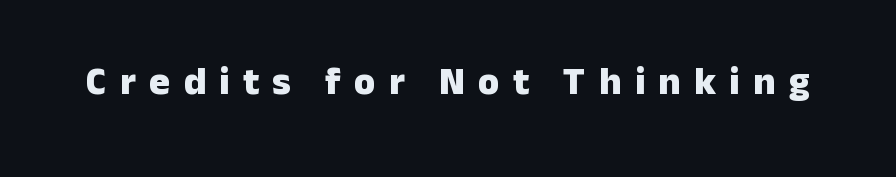
Q: Is the text bold? A: Yes.
Q: Is the text italic (slanted)? A: No, it is upright.
Q: Is the typeface a serif or a sans-serif typeface? A: Sans-serif.
Q: Is the text underlined? A: No.
Q: Is the spacing between letters normal or unusually wide? A: Unusually wide.
Q: Width (condensed, normal, or wide)? A: Normal.
Q: Stroke contrast? A: Low.
Q: x-height? A: Medium.
Q: Monospaced? A: No.
